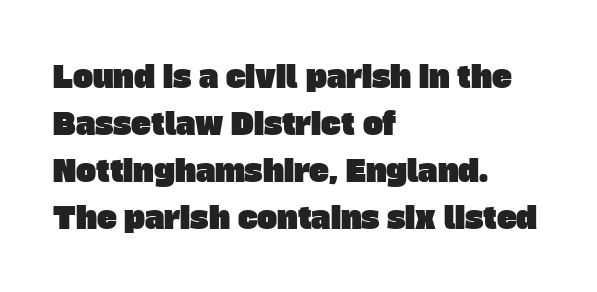
{"serif": "no", "width": "normal", "stroke_contrast": "low", "x_height": "large", "monospaced": "no", "underline": "no", "align": "left", "line_spacing": "normal", "line_spacing_ratio": 1.57, "letter_spacing": "normal", "letter_spacing_em": 0.0, "glyph_px": 30}
